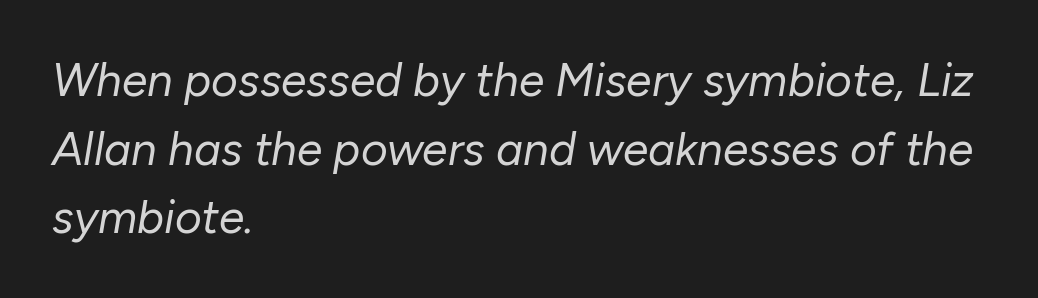
The image shows 46 px regular-weight type, italic (leaning right); set left-aligned, normal line spacing (1.49x), normal letter spacing, not underlined; low stroke contrast and a medium x-height.
